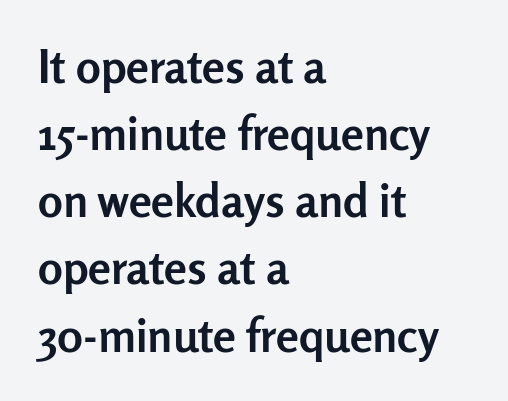
Q: Is the text bold? A: Yes.
Q: Is the text italic (slanted)? A: No, it is upright.
Q: Is the typeface a serif or a sans-serif typeface? A: Sans-serif.
Q: Is the text underlined? A: No.
Q: How is the paragraph aligned? A: Left-aligned.
Q: Is the spacing between letters normal or unusually wide? A: Normal.
Q: Is the spacing between lines tight, normal or loose? A: Normal.
Q: Width (condensed, normal, or wide)? A: Normal.
Q: Stroke contrast? A: Low.
Q: x-height? A: Medium.
Q: Monospaced? A: No.
